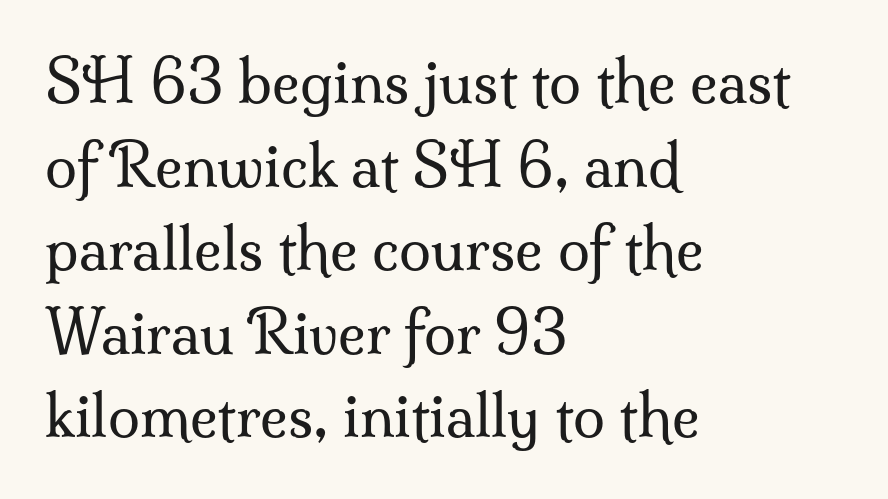
This rendering employs a face with finishing strokes, i.e., a serif. Evenly set lines give the paragraph a standard silhouette. The passage shown has conventional tracking throughout. Does the copy run flush right? No — it runs flush left. The space beneath each line is pristine and unruled.
